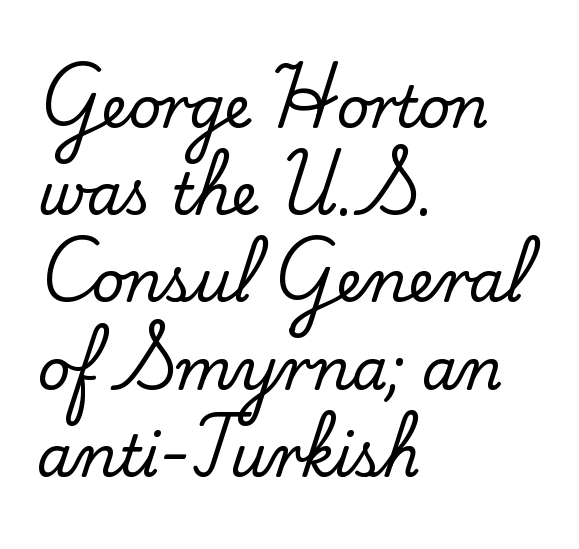
{"serif": "yes", "width": "normal", "stroke_contrast": "low", "x_height": "small", "monospaced": "no", "underline": "no", "align": "left", "line_spacing": "normal", "line_spacing_ratio": 1.53, "letter_spacing": "normal", "letter_spacing_em": 0.0, "glyph_px": 57}
